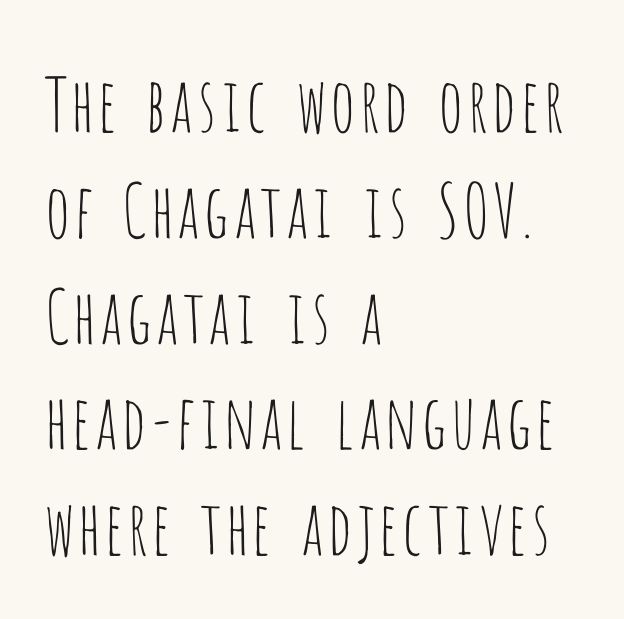
Is this a sans? Yes — the strokes have no serifs. The gap between lines stays unmarked. Characters remain perfectly vertical along every line. Short note: letters normally spaced.
